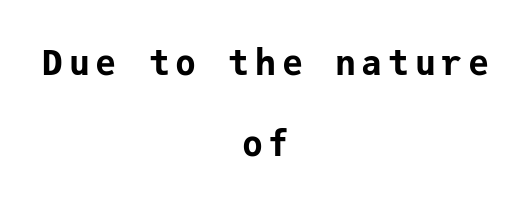
The typeface chosen for these lines omits serifs. Only glyphs here, with clear space below each row. The letters are bold, with thick, heavy strokes. You could fit nearly another row in the gap between these rows. Leftover space on each line is divided equally before and after the words.
